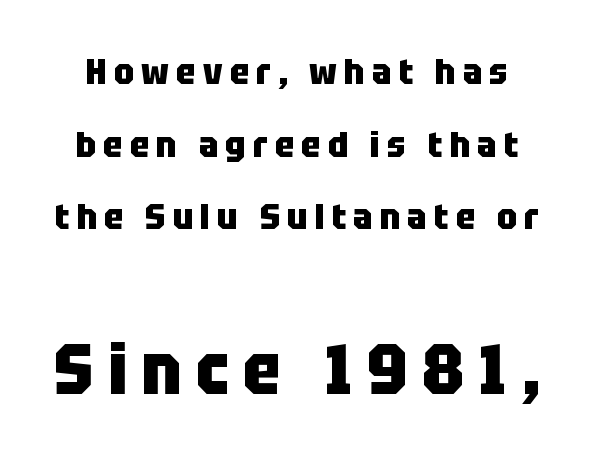
{"serif": "no", "italic": "no", "bold": "yes", "weight": "heavy", "width": "condensed", "stroke_contrast": "low", "x_height": "large", "monospaced": "no", "underline": "no", "line_spacing": "loose", "line_spacing_ratio": 2.02, "letter_spacing": "wide", "letter_spacing_em": 0.2, "larger_block": "second", "size_ratio": 1.97, "glyph_px": 71}
